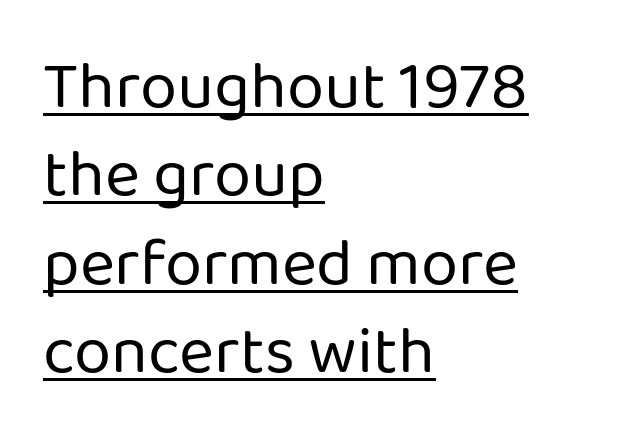
Q: Is the text bold? A: No.
Q: Is the text italic (slanted)? A: No, it is upright.
Q: Is the typeface a serif or a sans-serif typeface? A: Sans-serif.
Q: Is the text underlined? A: Yes.
Q: How is the paragraph aligned? A: Left-aligned.
Q: Is the spacing between letters normal or unusually wide? A: Normal.
Q: Is the spacing between lines tight, normal or loose? A: Normal.
Q: Width (condensed, normal, or wide)? A: Normal.
Q: Stroke contrast? A: Low.
Q: x-height? A: Medium.
Q: Monospaced? A: No.
